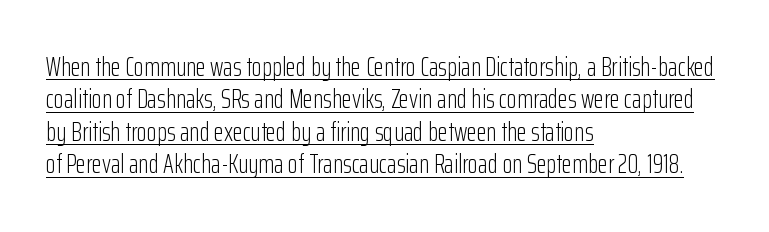
Q: Is the text bold? A: No.
Q: Is the text italic (slanted)? A: No, it is upright.
Q: Is the text underlined? A: Yes.
Q: How is the paragraph aligned? A: Left-aligned.
Q: Is the spacing between letters normal or unusually wide? A: Normal.
Q: Is the spacing between lines tight, normal or loose? A: Normal.
